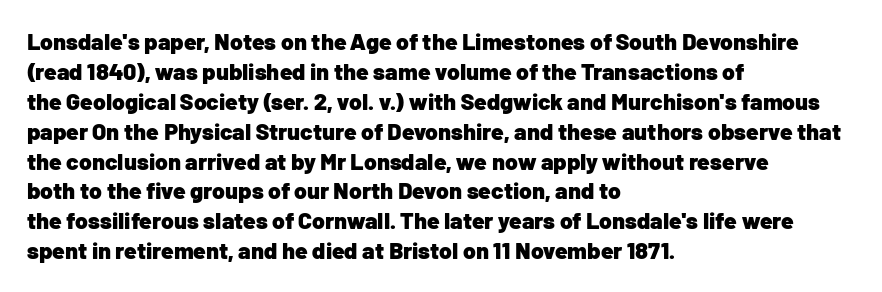
{"italic": "no", "bold": "yes", "underline": "no", "align": "left", "line_spacing": "normal", "line_spacing_ratio": 1.3, "letter_spacing": "normal", "letter_spacing_em": 0.0, "glyph_px": 23}
